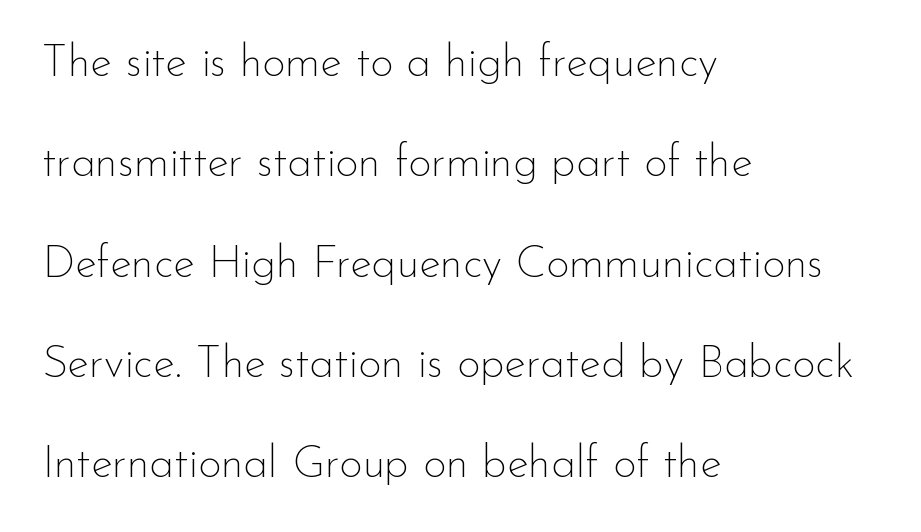
Nope, not italic — everything's standing straight. No extra tracking has been applied to these lines. A student would call this left alignment; a typographer would say flush left, rag right. The face used here is proportionally spaced, like ordinary book or web type. Classification — sans serif.
